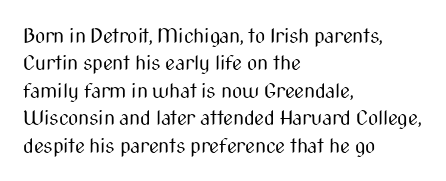
Caption: standard tracking, unaltered. Alignment: flush left. Line spacing here is normal. Weight: not bold — regular or lighter.
